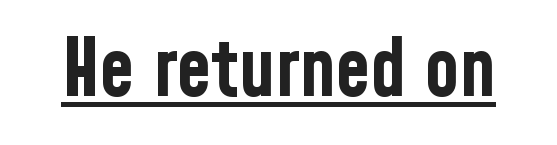
The image shows 79 px bold, condensed sans-serif type, upright; set normal letter spacing, underlined; low stroke contrast and a medium x-height.
